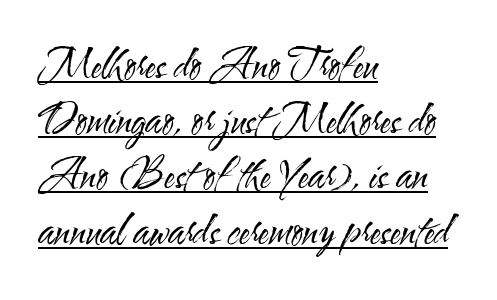
Q: Is the text bold? A: No.
Q: Is the text italic (slanted)? A: Yes.
Q: Is the typeface a serif or a sans-serif typeface? A: Sans-serif.
Q: Is the text underlined? A: Yes.
Q: How is the paragraph aligned? A: Left-aligned.
Q: Is the spacing between letters normal or unusually wide? A: Normal.
Q: Is the spacing between lines tight, normal or loose? A: Normal.
Q: Width (condensed, normal, or wide)? A: Condensed.
Q: Stroke contrast? A: Medium.
Q: x-height? A: Small.
Q: Monospaced? A: No.
